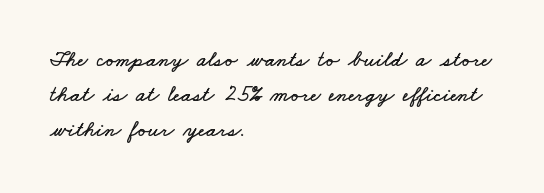
The image shows 22 px text type; set left-aligned, normal line spacing (1.59x), normal letter spacing, not underlined.
